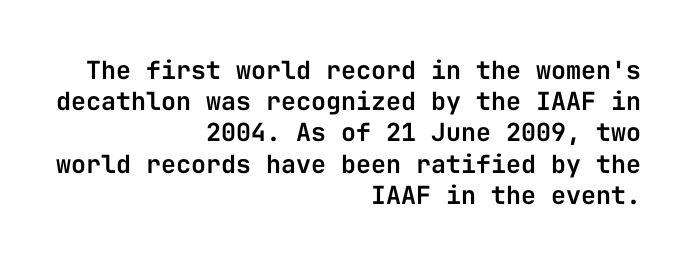
The passage is arranged like a letterhead date or caption credit — flush right. The passage shown is not underscored anywhere. Inter-character spacing is left at the font's built-in metrics. The designer left line spacing at the default.
